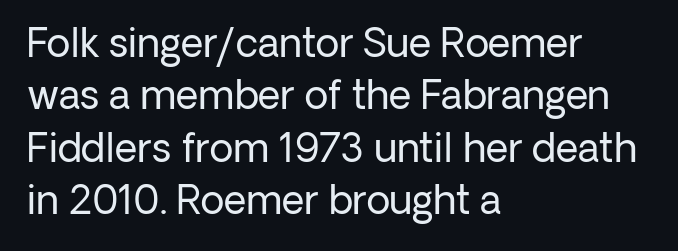
Decoration check: the copy has no underline. Regarding leading, the lines here are spaced in the standard way. Each line starts at the same left margin while the right side varies. These lines are rendered in a variable-pitch font. These lines are composed in type without serifs. Caption: face not bold, strokes unweighted.
